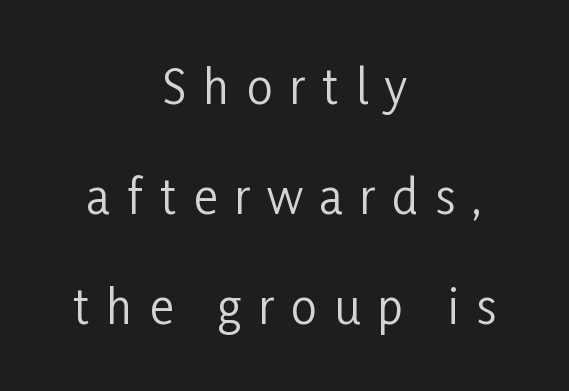
Glyph-to-glyph distance is far greater than everyday printed text. Each letter keeps its own natural width here, so spacing adapts to shape. The lines are spread far apart with generous leading. Serif or sans? Sans — the stroke terminals are bare. Every row of glyphs is offset so its center matches the block's center. The words here are not underlined.
